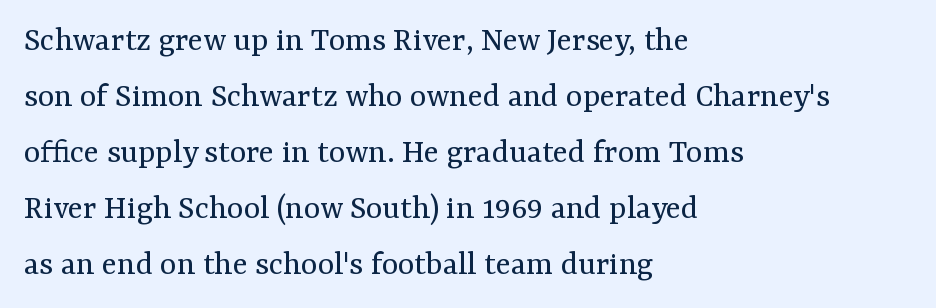
The gap between lines stays unmarked. The passage shown is typed in a proportional face where columns would drift. A classic flush-left, rag-right setting is used for this passage. No chunkiness to these letters — they're not bold. Posture: straight, roman, zero tilt.
